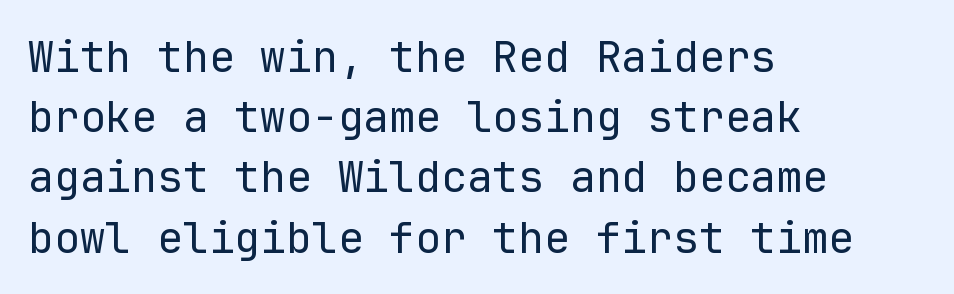
Q: Is the text bold? A: No.
Q: Is the text italic (slanted)? A: No, it is upright.
Q: Is the typeface a serif or a sans-serif typeface? A: Sans-serif.
Q: Is the text underlined? A: No.
Q: How is the paragraph aligned? A: Left-aligned.
Q: Is the spacing between letters normal or unusually wide? A: Normal.
Q: Is the spacing between lines tight, normal or loose? A: Normal.
Q: Width (condensed, normal, or wide)? A: Normal.
Q: Stroke contrast? A: Low.
Q: x-height? A: Medium.
Q: Monospaced? A: Yes.
